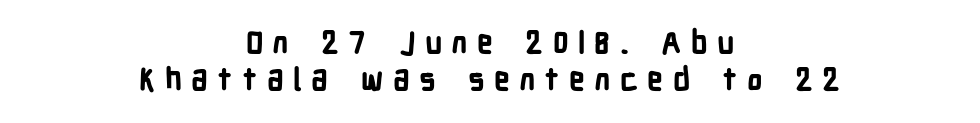
Q: Is the text bold? A: Yes.
Q: Is the text italic (slanted)? A: No, it is upright.
Q: Is the typeface a serif or a sans-serif typeface? A: Sans-serif.
Q: Is the text underlined? A: No.
Q: How is the paragraph aligned? A: Centered.
Q: Is the spacing between letters normal or unusually wide? A: Unusually wide.
Q: Width (condensed, normal, or wide)? A: Condensed.
Q: Stroke contrast? A: Low.
Q: x-height? A: Medium.
Q: Monospaced? A: No.
